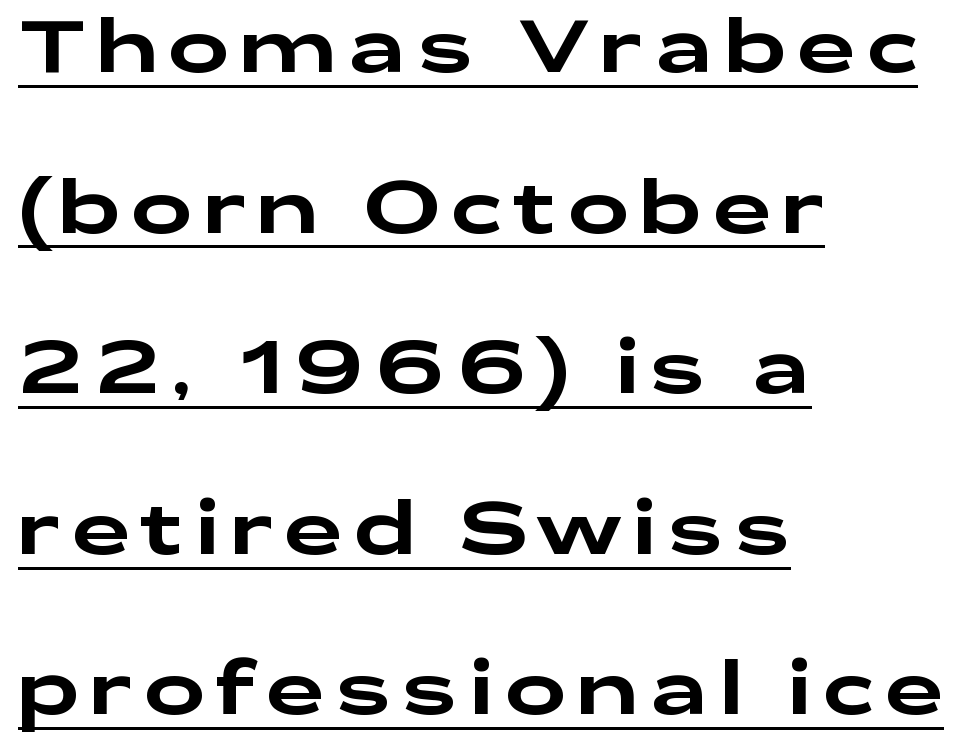
{"serif": "no", "italic": "no", "width": "wide", "stroke_contrast": "low", "x_height": "medium", "monospaced": "no", "underline": "yes", "align": "left", "line_spacing": "loose", "line_spacing_ratio": 2.2, "glyph_px": 73}
